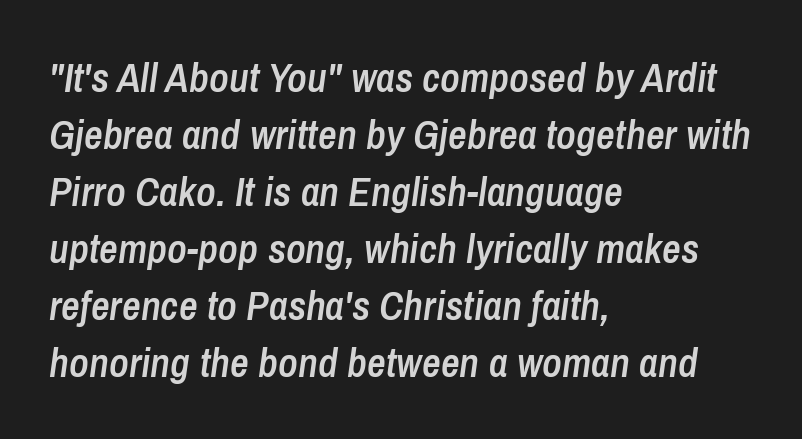
{"italic": "yes", "lean": "right", "slant_degrees": 8, "bold": "semi", "weight": "semibold", "width": "condensed", "stroke_contrast": "low", "x_height": "medium", "monospaced": "no", "underline": "no", "align": "left", "line_spacing": "normal", "line_spacing_ratio": 1.39, "letter_spacing": "normal", "letter_spacing_em": 0.0, "glyph_px": 41}
